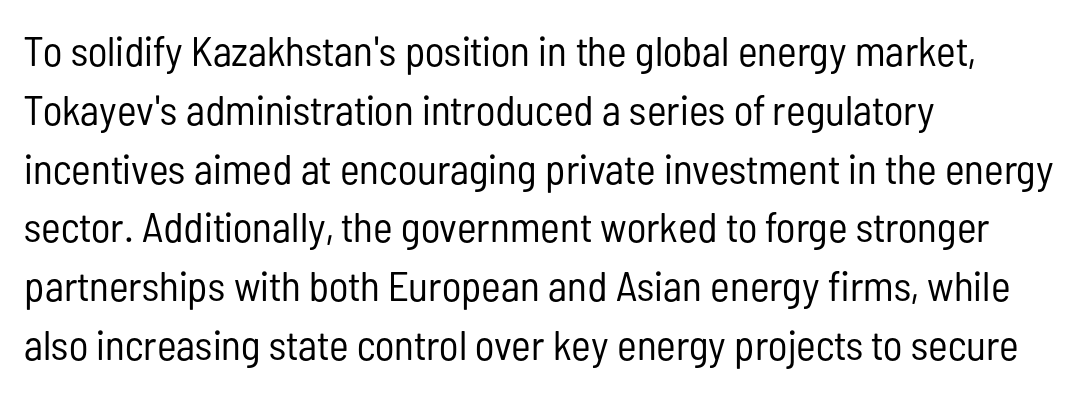
The image shows 42 px regular-weight, condensed sans-serif type, upright; set left-aligned, normal line spacing (1.4x), normal letter spacing, not underlined; low stroke contrast and a medium x-height.
